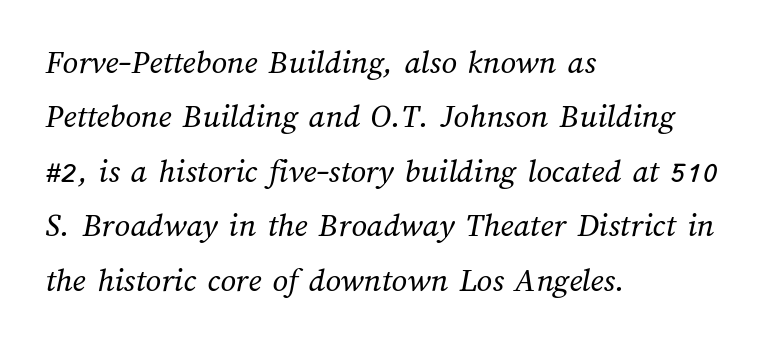
Q: Is the text bold? A: No.
Q: Is the text underlined? A: No.
Q: How is the paragraph aligned? A: Left-aligned.
Q: Is the spacing between letters normal or unusually wide? A: Normal.
Q: Is the spacing between lines tight, normal or loose? A: Normal.
Q: Width (condensed, normal, or wide)? A: Normal.
Q: Stroke contrast? A: Medium.
Q: x-height? A: Medium.
Q: Monospaced? A: No.
